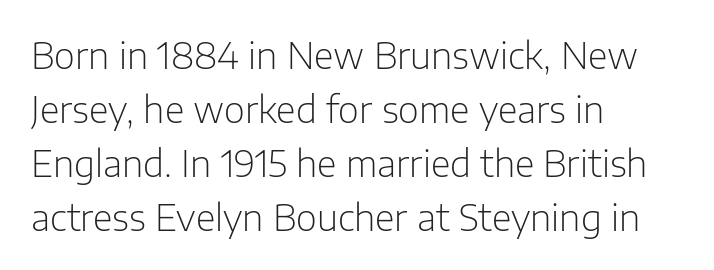
The image shows 36 px light sans-serif type, upright; set left-aligned, normal line spacing (1.5x), normal letter spacing, not underlined; low stroke contrast and a medium x-height.
